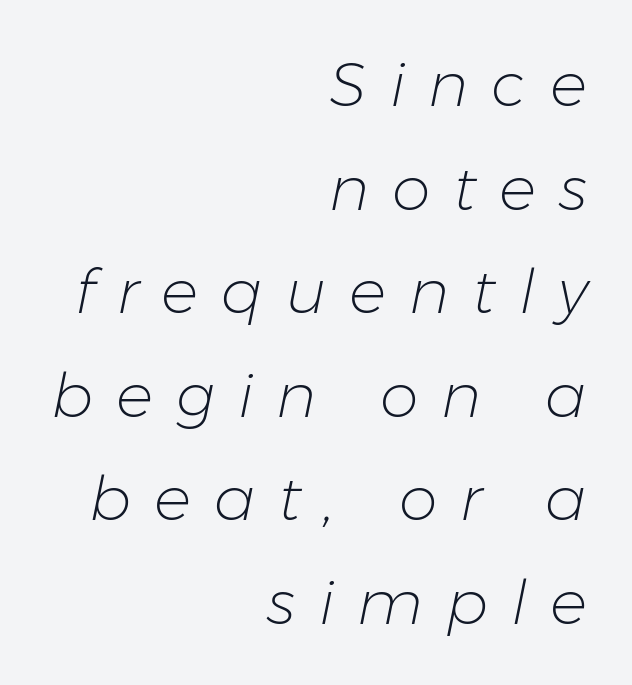
Q: Is the text bold? A: No.
Q: Is the text italic (slanted)? A: Yes, it leans right by about 11 degrees.
Q: Is the text underlined? A: No.
Q: How is the paragraph aligned? A: Right-aligned.
Q: Is the spacing between letters normal or unusually wide? A: Unusually wide.
Q: Is the spacing between lines tight, normal or loose? A: Normal.
Q: Width (condensed, normal, or wide)? A: Normal.
Q: Stroke contrast? A: Low.
Q: x-height? A: Medium.
Q: Monospaced? A: No.
